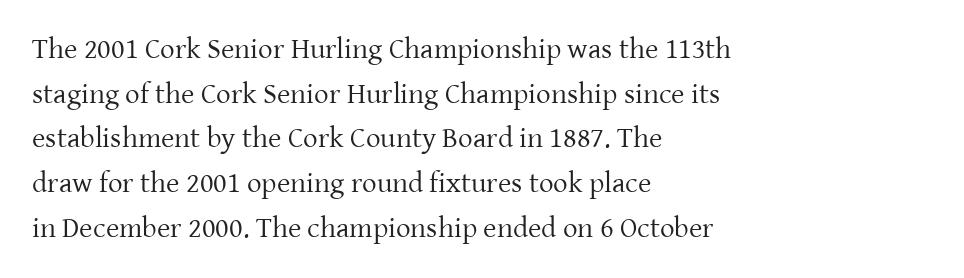
The letters stand upright; this is a roman face. Look at the bottom of the vertical strokes: they flare into serifs here. The lines are quadded left. The letters look calm and open, with moderate or lighter stems. Does extra space separate the letters? No, they use regular spacing. Has an underline been added? It has not.
